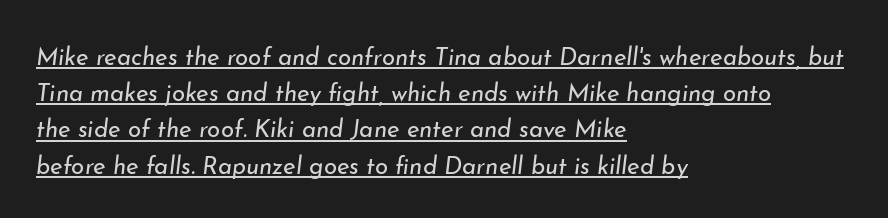
If you measured baseline to baseline, you'd find a middling distance. A quiet, ordinary-to-light weight characterises the typeface. A typesetter would call this zero additional tracking. In CSS terms this would be text-align: left.
